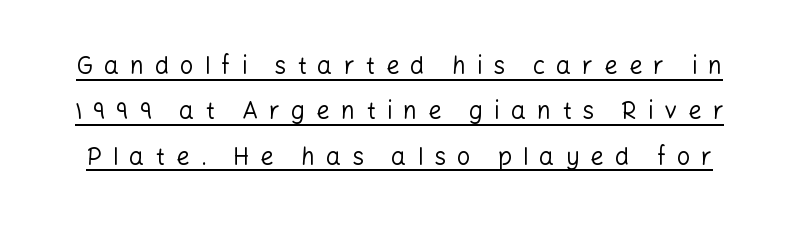
{"italic": "no", "bold": "no", "underline": "yes", "line_spacing_ratio": 1.89, "letter_spacing": "wide", "letter_spacing_em": 0.45, "glyph_px": 24}
